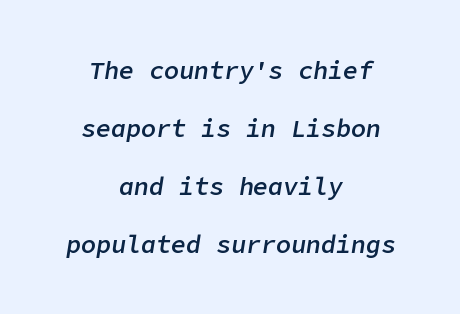
{"italic": "yes", "lean": "right", "slant_degrees": 9, "bold": "semi", "underline": "no", "align": "center", "line_spacing": "loose", "line_spacing_ratio": 2.32, "letter_spacing": "normal", "letter_spacing_em": 0.0, "glyph_px": 25}
